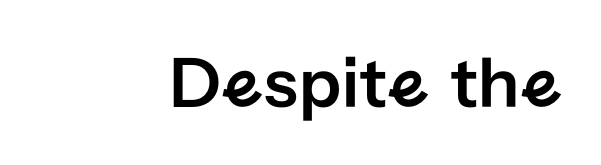
The image shows 74 px sans-serif type, upright; set normal letter spacing, not underlined; low stroke contrast and a medium x-height.
